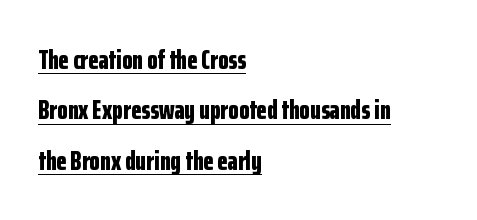
The image shows 27 px bold type, upright; set left-aligned, line spacing 1.87x, normal letter spacing, underlined.
